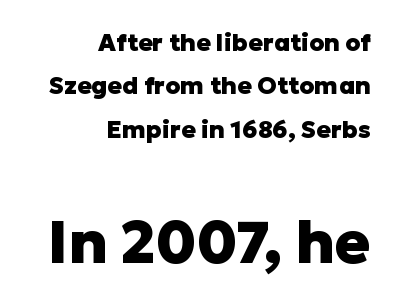
Students, this is bold: see how much ink each stroke carries. The space beneath each line is pristine and unruled. Block two is the big one; block one sits smaller above it. Proportional: the letters do not fall into vertical columns.
